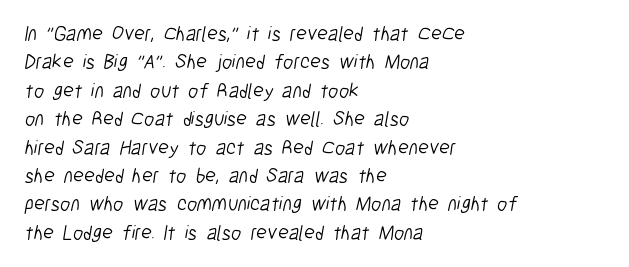
Short and long lines alike share a common starting point at left. Between one letter and the next there's only the usual sliver of space. Compared with typical paragraphs, the rows here are spaced about the same. Decoration check: the copy has no underline. No letter is thick-stroked: the sample isn't bold.
